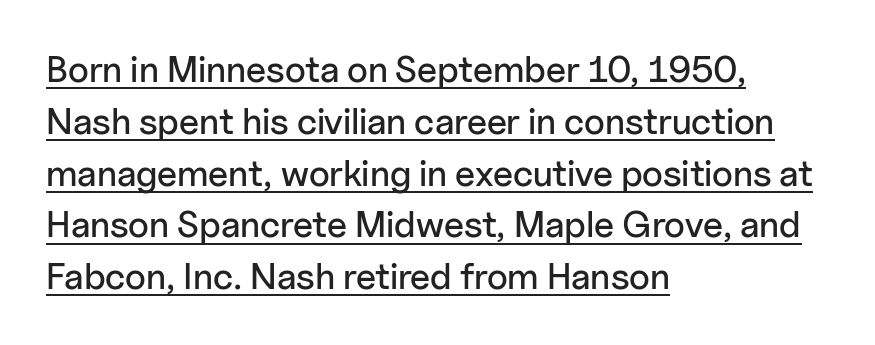
{"serif": "no", "italic": "no", "width": "normal", "stroke_contrast": "low", "x_height": "medium", "monospaced": "no", "underline": "yes", "align": "left", "line_spacing": "normal", "line_spacing_ratio": 1.4, "letter_spacing": "normal", "letter_spacing_em": 0.0, "glyph_px": 37}
